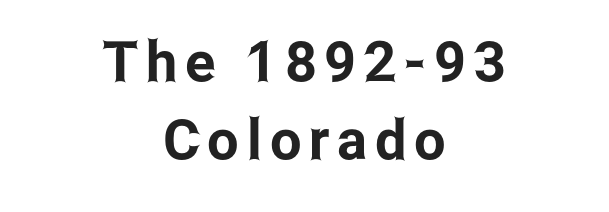
{"serif": "no", "italic": "no", "width": "condensed", "stroke_contrast": "low", "x_height": "medium", "monospaced": "no", "underline": "no", "align": "center", "line_spacing": "normal", "line_spacing_ratio": 1.39, "glyph_px": 56}
